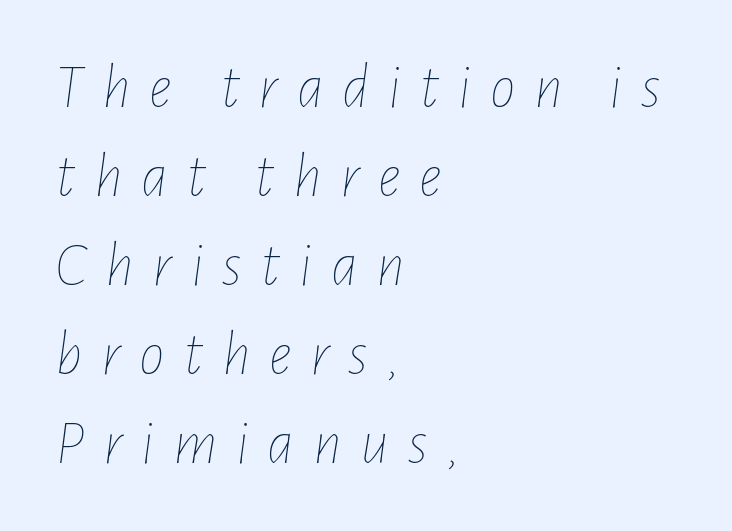
Students, note that the glyphs here are deliberately spaced far apart. The letters advance in unequal steps, a hallmark of proportional type. Caption: multi-line text, flush left, ragged right. In terms of leading, this rendering sits right in the middle.
